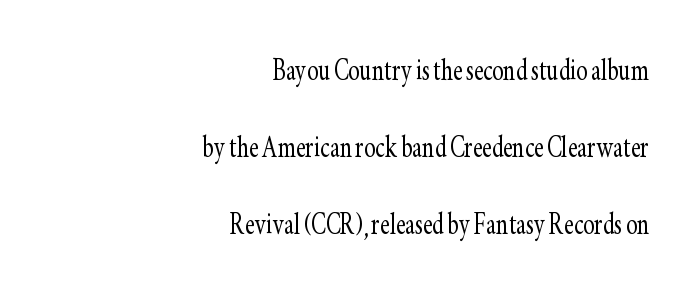
Unlike italic type, these characters show no tilt at all. This sample uses plain, unmodified letter spacing. Varying glyph widths throughout — classic text-font behaviour. Each line ends at the same right margin while the left side varies. Yep, those are serifs on the letters. Decoration check: the copy has no underline.
